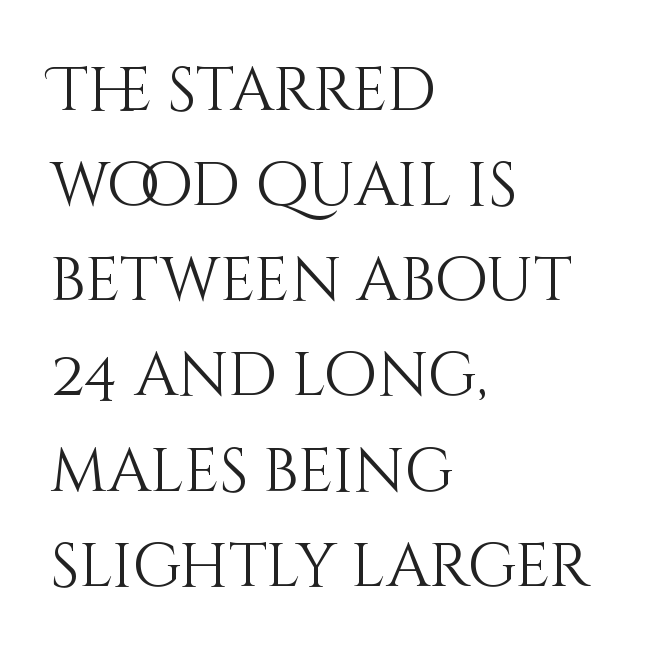
{"italic": "no", "bold": "no", "weight": "light", "width": "normal", "stroke_contrast": "medium", "x_height": "large", "monospaced": "no", "underline": "no", "align": "left", "line_spacing": "normal", "line_spacing_ratio": 1.56, "letter_spacing": "normal", "letter_spacing_em": 0.0, "glyph_px": 61}
